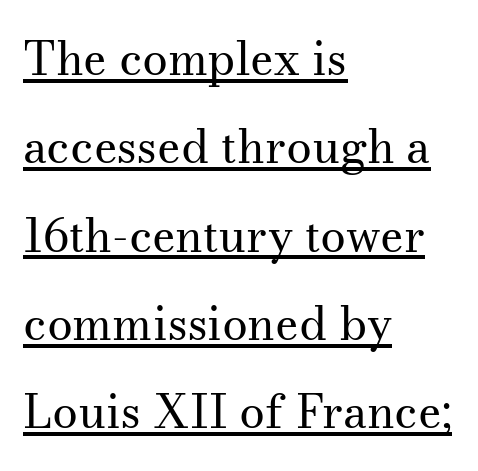
The image shows 46 px regular-weight serif type, upright; set left-aligned, loose line spacing (1.92x), normal letter spacing, underlined; medium stroke contrast and a small x-height.
